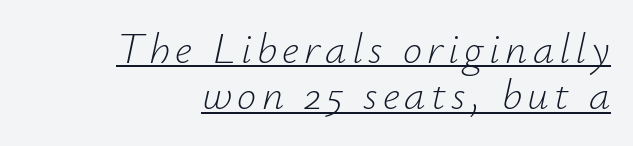
Q: Is the text bold? A: No.
Q: Is the text italic (slanted)? A: Yes, it leans right by about 12 degrees.
Q: Is the text underlined? A: Yes.
Q: How is the paragraph aligned? A: Right-aligned.
Q: Is the spacing between lines tight, normal or loose? A: Tight.
Q: Width (condensed, normal, or wide)? A: Normal.
Q: Stroke contrast? A: Low.
Q: x-height? A: Small.
Q: Monospaced? A: No.
